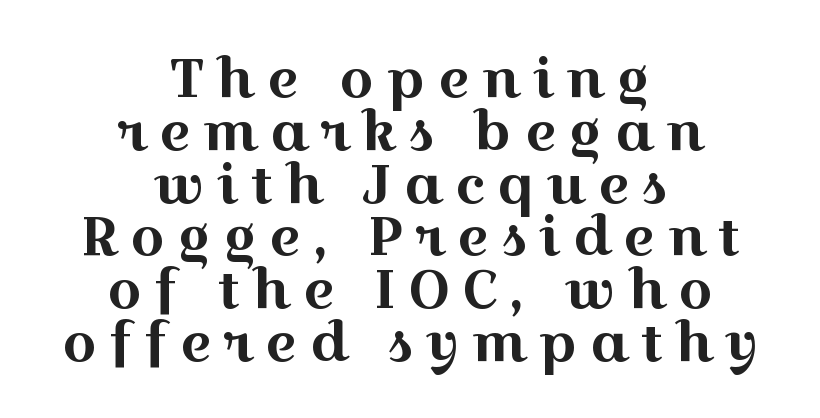
Beneath every word, the page is bare. Is there much room between lines? No — they nearly touch. Old-style or modern, the face here clearly has serifs. No italicization has been applied; the sample stays upright. These lines are rendered in a variable-pitch font.
